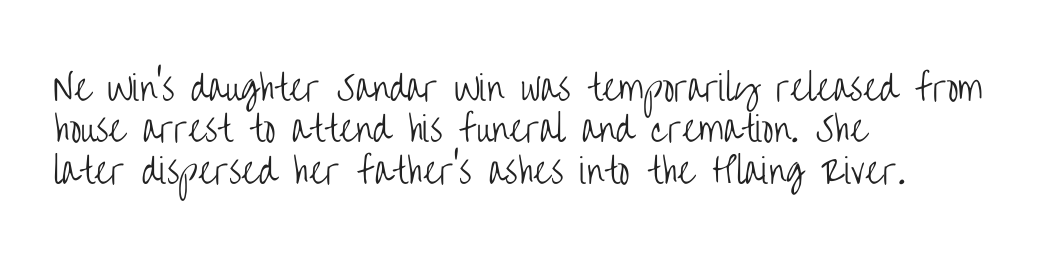
The image shows 34 px light, condensed sans-serif type, upright; set left-aligned, line spacing 1.22x, normal letter spacing, not underlined; low stroke contrast and a large x-height.
